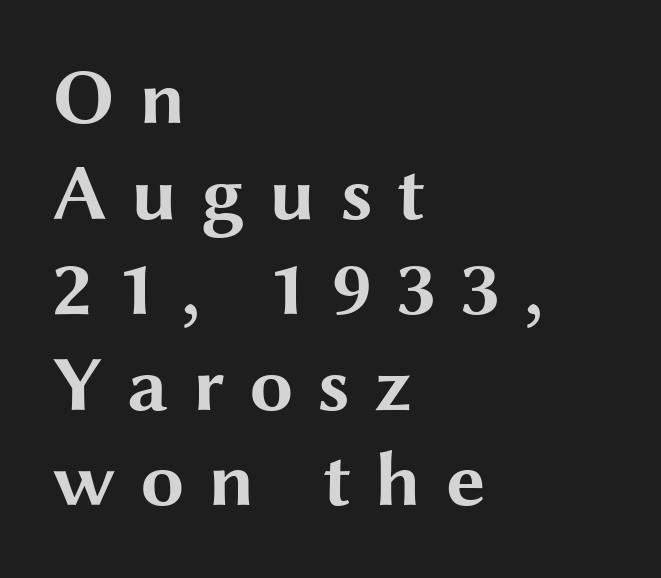
Q: Is the text bold? A: Yes.
Q: Is the text italic (slanted)? A: No, it is upright.
Q: Is the typeface a serif or a sans-serif typeface? A: Sans-serif.
Q: Is the text underlined? A: No.
Q: How is the paragraph aligned? A: Left-aligned.
Q: Is the spacing between letters normal or unusually wide? A: Unusually wide.
Q: Width (condensed, normal, or wide)? A: Wide.
Q: Stroke contrast? A: Medium.
Q: x-height? A: Medium.
Q: Monospaced? A: No.
